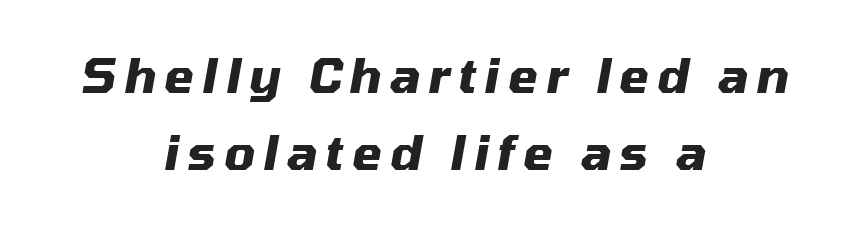
Q: Is the text bold? A: Yes.
Q: Is the text italic (slanted)? A: Yes, it leans right by about 10 degrees.
Q: Is the text underlined? A: No.
Q: How is the paragraph aligned? A: Centered.
Q: Is the spacing between lines tight, normal or loose? A: Normal.
Q: Width (condensed, normal, or wide)? A: Normal.
Q: Stroke contrast? A: Medium.
Q: x-height? A: Medium.
Q: Monospaced? A: No.
